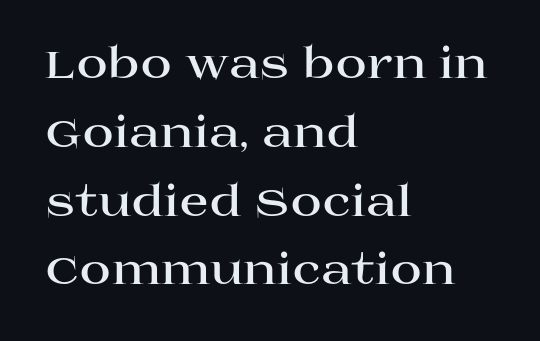
Q: Is the text bold? A: Yes.
Q: Is the text italic (slanted)? A: No, it is upright.
Q: Is the typeface a serif or a sans-serif typeface? A: Serif.
Q: Is the text underlined? A: No.
Q: How is the paragraph aligned? A: Left-aligned.
Q: Is the spacing between letters normal or unusually wide? A: Normal.
Q: Is the spacing between lines tight, normal or loose? A: Normal.
Q: Width (condensed, normal, or wide)? A: Wide.
Q: Stroke contrast? A: High.
Q: x-height? A: Large.
Q: Monospaced? A: No.
